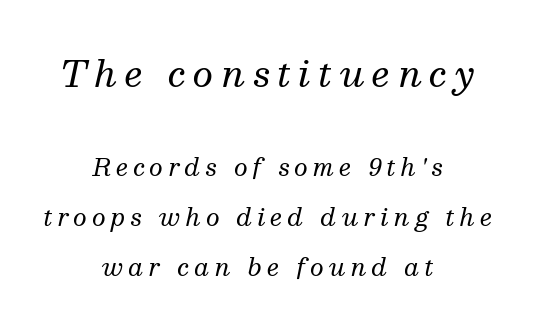
Q: Is the text bold? A: No.
Q: Is the text italic (slanted)? A: Yes, it leans right by about 13 degrees.
Q: Is the typeface a serif or a sans-serif typeface? A: Serif.
Q: Is the text underlined? A: No.
Q: How is the paragraph aligned? A: Centered.
Q: Is the spacing between letters normal or unusually wide? A: Unusually wide.
Q: Is the spacing between lines tight, normal or loose? A: Loose.
Q: Which block of text is set in a larger size, the first (top) or the second (bottom)? A: The first (top) one.
Q: Width (condensed, normal, or wide)? A: Normal.
Q: Stroke contrast? A: Medium.
Q: x-height? A: Medium.
Q: Monospaced? A: No.
